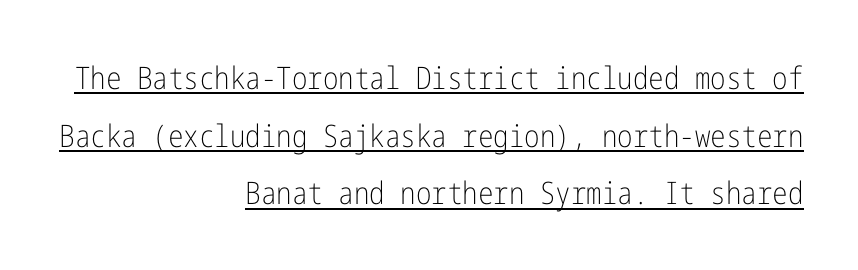
{"serif": "no", "italic": "no", "bold": "no", "weight": "light", "width": "condensed", "stroke_contrast": "low", "x_height": "medium", "underline": "yes", "align": "right", "line_spacing_ratio": 1.86, "letter_spacing": "normal", "letter_spacing_em": 0.0, "glyph_px": 31}
